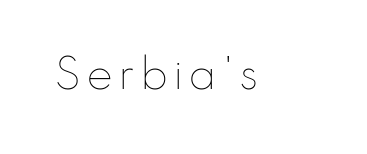
Q: Is the text bold? A: No.
Q: Is the text italic (slanted)? A: No, it is upright.
Q: Is the text underlined? A: No.
Q: Width (condensed, normal, or wide)? A: Normal.
Q: Stroke contrast? A: Low.
Q: x-height? A: Small.
Q: Monospaced? A: No.
